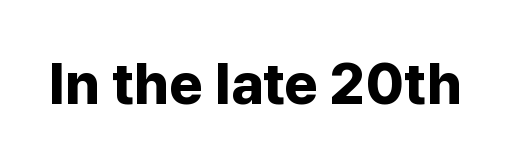
Q: Is the text bold? A: Yes.
Q: Is the text italic (slanted)? A: No, it is upright.
Q: Is the typeface a serif or a sans-serif typeface? A: Sans-serif.
Q: Is the text underlined? A: No.
Q: Is the spacing between letters normal or unusually wide? A: Normal.
Q: Width (condensed, normal, or wide)? A: Normal.
Q: Stroke contrast? A: Low.
Q: x-height? A: Medium.
Q: Monospaced? A: No.
